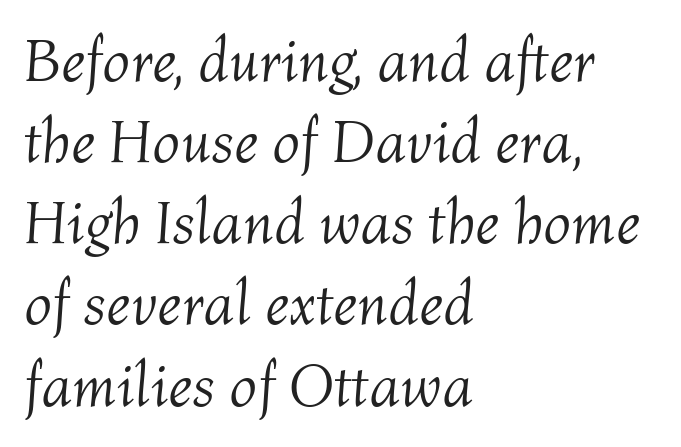
Q: Is the text bold? A: No.
Q: Is the text italic (slanted)? A: Yes, it leans right by about 4 degrees.
Q: Is the text underlined? A: No.
Q: How is the paragraph aligned? A: Left-aligned.
Q: Is the spacing between letters normal or unusually wide? A: Normal.
Q: Is the spacing between lines tight, normal or loose? A: Normal.
Q: Width (condensed, normal, or wide)? A: Normal.
Q: Stroke contrast? A: Medium.
Q: x-height? A: Medium.
Q: Monospaced? A: No.
